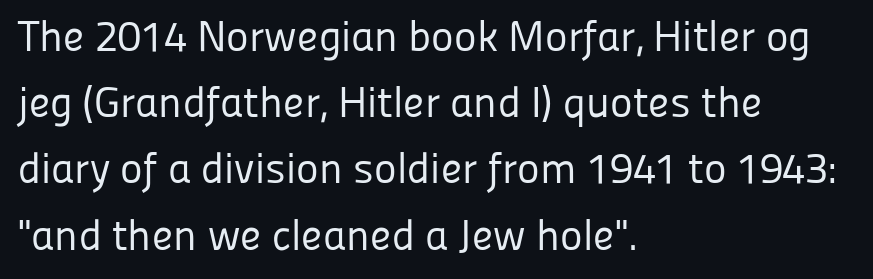
The image shows 43 px regular-weight sans-serif type, upright; set left-aligned, normal line spacing (1.54x), normal letter spacing, not underlined; low stroke contrast and a medium x-height.
